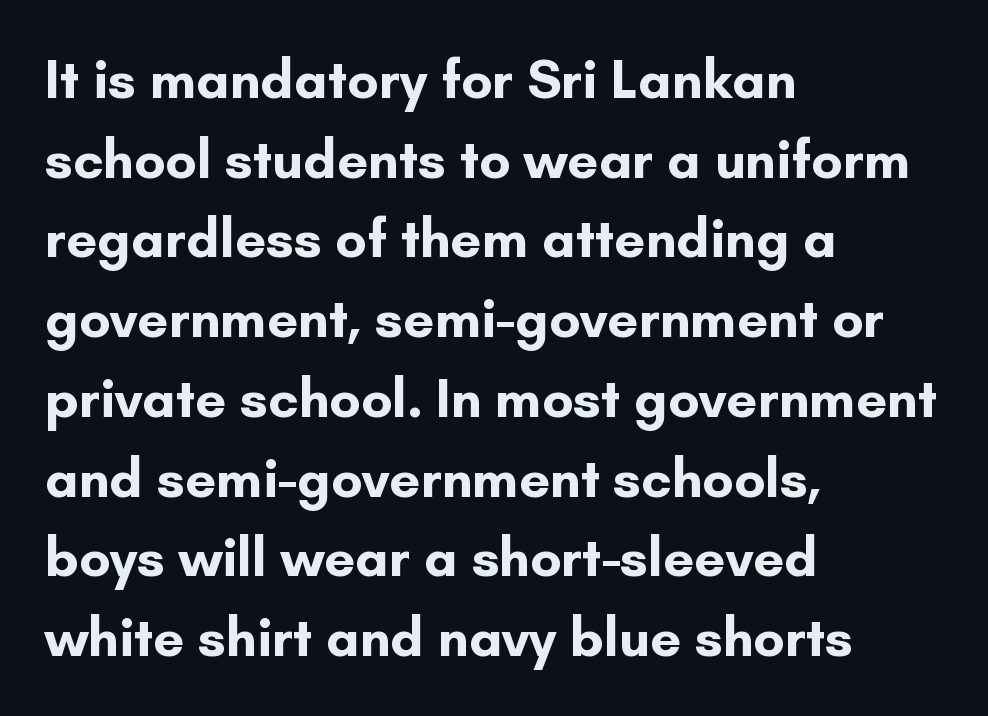
How heavy is the stroke? Heavy — this is a bold. One glance says typical: line gaps are just what's usual. No italicization has been applied; the sample stays upright. These lines stack with their left ends in a neat column.
